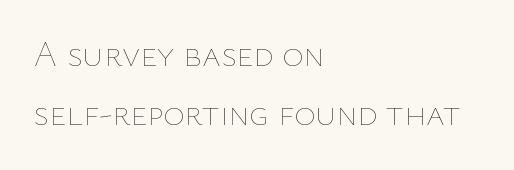
Q: Is the text bold? A: No.
Q: Is the text italic (slanted)? A: No, it is upright.
Q: Is the text underlined? A: No.
Q: How is the paragraph aligned? A: Left-aligned.
Q: Is the spacing between letters normal or unusually wide? A: Normal.
Q: Is the spacing between lines tight, normal or loose? A: Normal.
Q: Width (condensed, normal, or wide)? A: Normal.
Q: Stroke contrast? A: Low.
Q: x-height? A: Medium.
Q: Monospaced? A: No.
